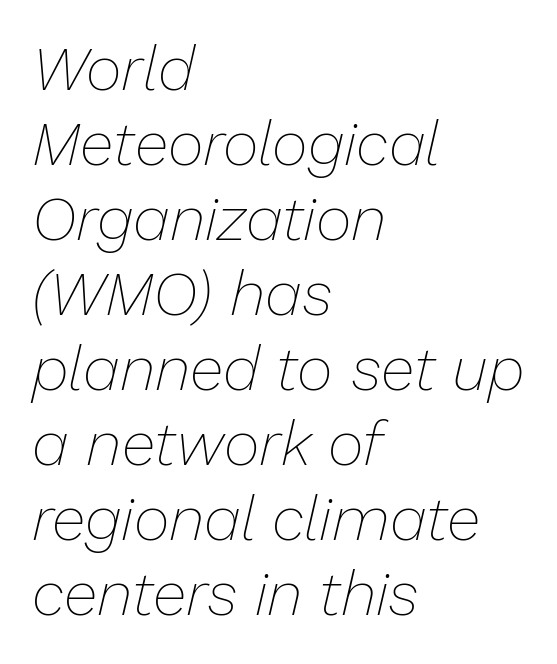
The image shows 62 px thin type, italic (leaning right); set left-aligned, line spacing 1.21x, normal letter spacing, not underlined; low stroke contrast and a medium x-height.
